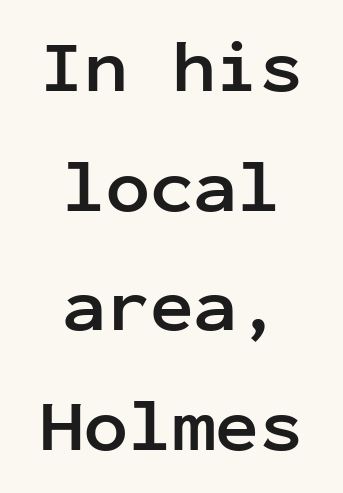
{"serif": "no", "italic": "no", "bold": "yes", "weight": "semibold", "width": "normal", "stroke_contrast": "low", "x_height": "medium", "monospaced": "yes", "underline": "no", "align": "center", "line_spacing": "normal", "line_spacing_ratio": 1.64, "letter_spacing": "normal", "letter_spacing_em": 0.0, "glyph_px": 73}
